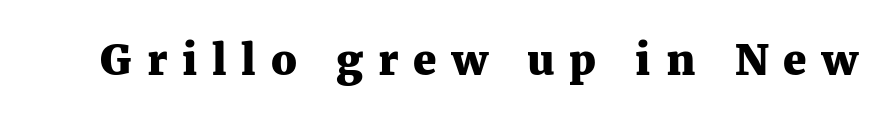
Q: Is the text bold? A: Yes.
Q: Is the text italic (slanted)? A: No, it is upright.
Q: Is the typeface a serif or a sans-serif typeface? A: Serif.
Q: Is the text underlined? A: No.
Q: Is the spacing between letters normal or unusually wide? A: Unusually wide.
Q: Width (condensed, normal, or wide)? A: Normal.
Q: Stroke contrast? A: Medium.
Q: x-height? A: Medium.
Q: Monospaced? A: No.
